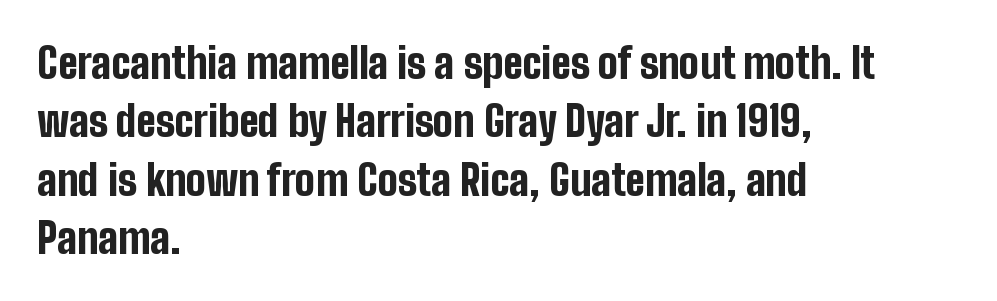
Q: Is the text bold? A: Yes.
Q: Is the text italic (slanted)? A: No, it is upright.
Q: Is the typeface a serif or a sans-serif typeface? A: Sans-serif.
Q: Is the text underlined? A: No.
Q: How is the paragraph aligned? A: Left-aligned.
Q: Is the spacing between letters normal or unusually wide? A: Normal.
Q: Is the spacing between lines tight, normal or loose? A: Normal.
Q: Width (condensed, normal, or wide)? A: Condensed.
Q: Stroke contrast? A: Low.
Q: x-height? A: Medium.
Q: Monospaced? A: No.
